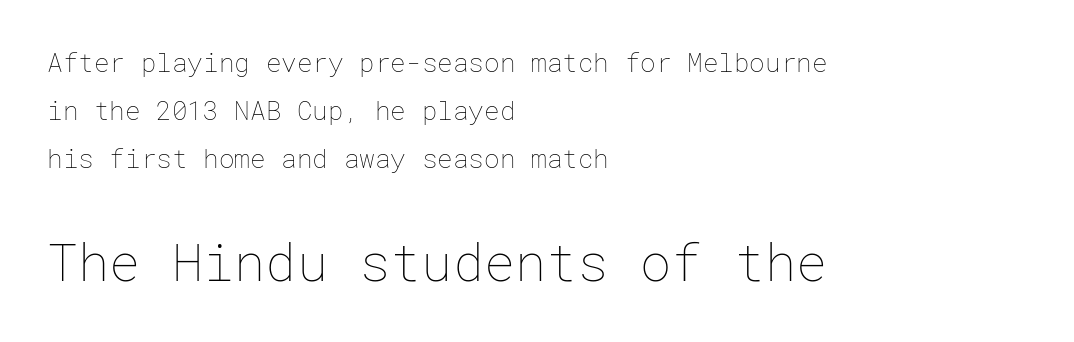
The image shows 52 px thin type, upright; set left-aligned, line spacing 1.84x, normal letter spacing, not underlined; the second (bottom) block is 2.0x larger; low stroke contrast and a medium x-height.
